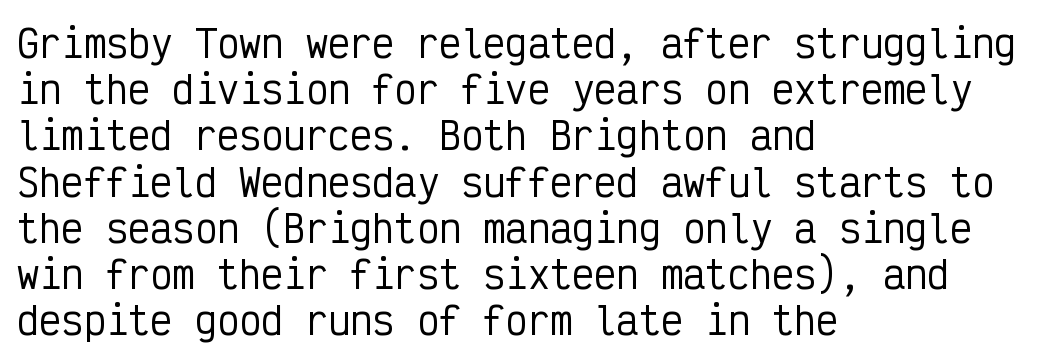
{"serif": "no", "italic": "no", "width": "condensed", "stroke_contrast": "low", "x_height": "medium", "monospaced": "yes", "underline": "no", "align": "left", "line_spacing": "normal", "line_spacing_ratio": 1.25, "letter_spacing": "normal", "letter_spacing_em": 0.0, "glyph_px": 37}
